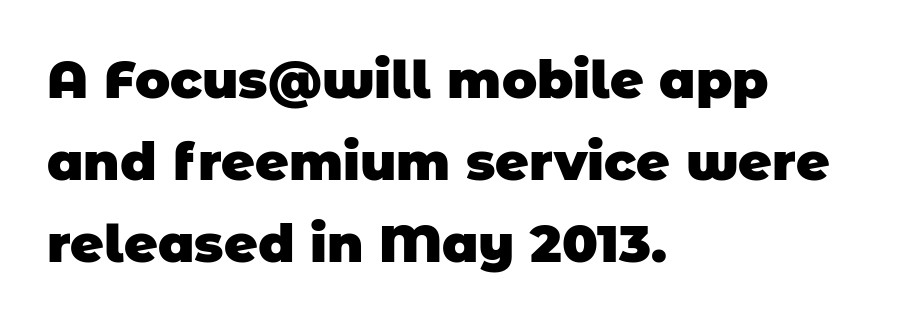
{"serif": "no", "bold": "yes", "weight": "heavy", "width": "normal", "stroke_contrast": "low", "x_height": "large", "monospaced": "no", "underline": "no", "align": "left", "line_spacing": "normal", "line_spacing_ratio": 1.58, "letter_spacing": "normal", "letter_spacing_em": 0.0, "glyph_px": 52}
